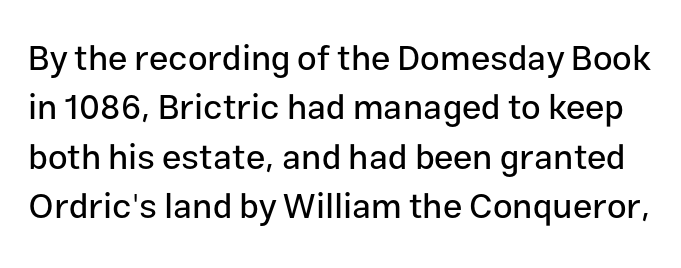
Tracking value appears to be zero — textbook default spacing. Vertical strokes here are truly vertical. In terms of leading, this rendering sits right in the middle. The font family rendered here belongs to the sans-serif group.
